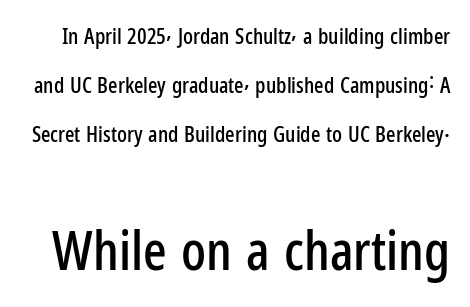
{"serif": "no", "italic": "no", "width": "condensed", "stroke_contrast": "low", "x_height": "medium", "monospaced": "no", "underline": "no", "line_spacing": "loose", "line_spacing_ratio": 2.22, "letter_spacing": "normal", "letter_spacing_em": 0.0, "larger_block": "second", "size_ratio": 2.5, "glyph_px": 55}
